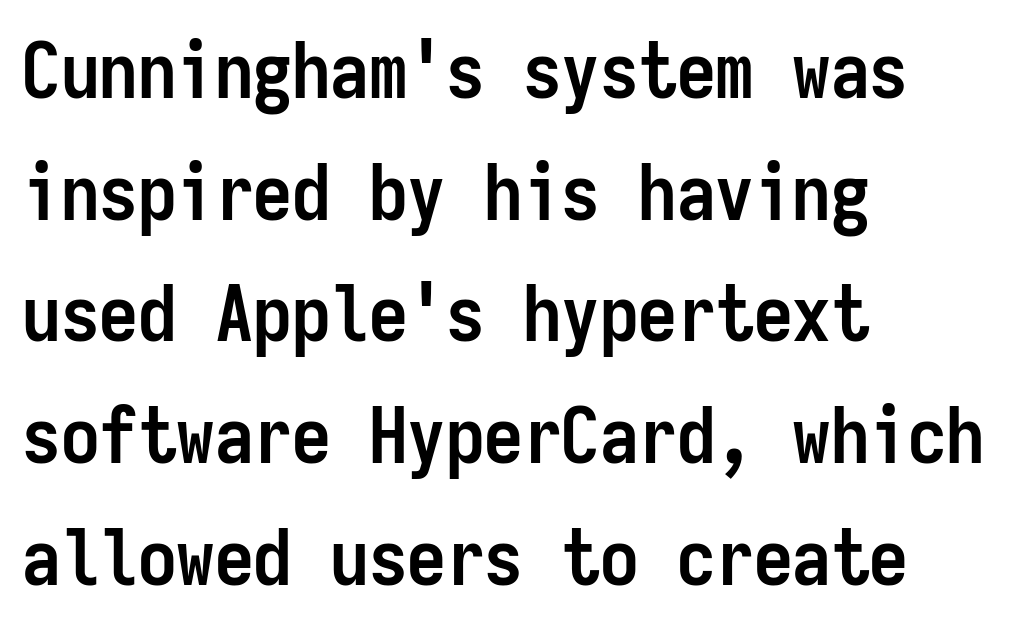
Q: Is the text bold? A: Yes.
Q: Is the text italic (slanted)? A: No, it is upright.
Q: Is the typeface a serif or a sans-serif typeface? A: Sans-serif.
Q: Is the text underlined? A: No.
Q: How is the paragraph aligned? A: Left-aligned.
Q: Is the spacing between letters normal or unusually wide? A: Normal.
Q: Is the spacing between lines tight, normal or loose? A: Normal.
Q: Width (condensed, normal, or wide)? A: Condensed.
Q: Stroke contrast? A: Low.
Q: x-height? A: Medium.
Q: Monospaced? A: Yes.
